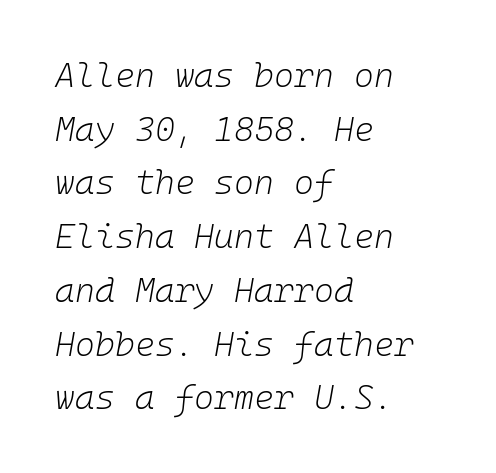
Q: Is the text bold? A: No.
Q: Is the text italic (slanted)? A: Yes, it leans right by about 10 degrees.
Q: Is the text underlined? A: No.
Q: How is the paragraph aligned? A: Left-aligned.
Q: Is the spacing between letters normal or unusually wide? A: Normal.
Q: Is the spacing between lines tight, normal or loose? A: Normal.
Q: Width (condensed, normal, or wide)? A: Normal.
Q: Stroke contrast? A: Low.
Q: x-height? A: Medium.
Q: Monospaced? A: Yes.
